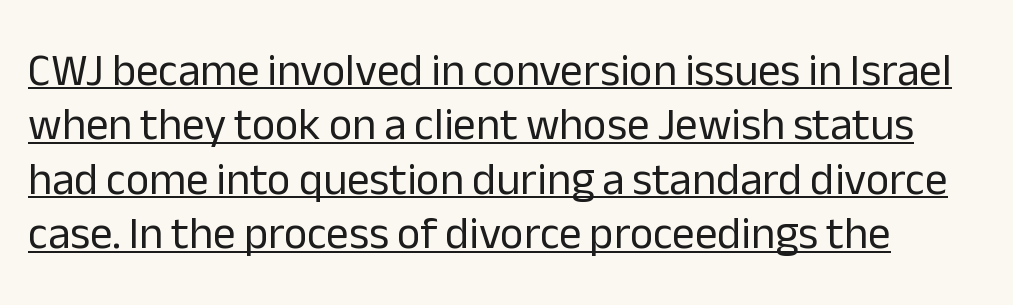
Q: Is the text bold? A: No.
Q: Is the text italic (slanted)? A: No, it is upright.
Q: Is the typeface a serif or a sans-serif typeface? A: Sans-serif.
Q: Is the text underlined? A: Yes.
Q: Is the spacing between letters normal or unusually wide? A: Normal.
Q: Width (condensed, normal, or wide)? A: Normal.
Q: Stroke contrast? A: Low.
Q: x-height? A: Medium.
Q: Monospaced? A: No.
